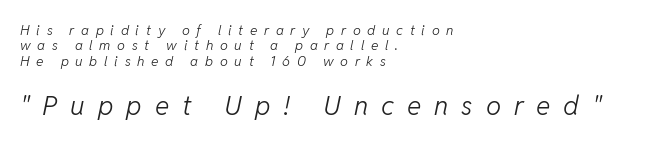
Has an underline been added? It has not. The compositor pushed each line to the left boundary. Top chunk: small. Bottom chunk: large. Bold? No — there's no thickening of the strokes.
